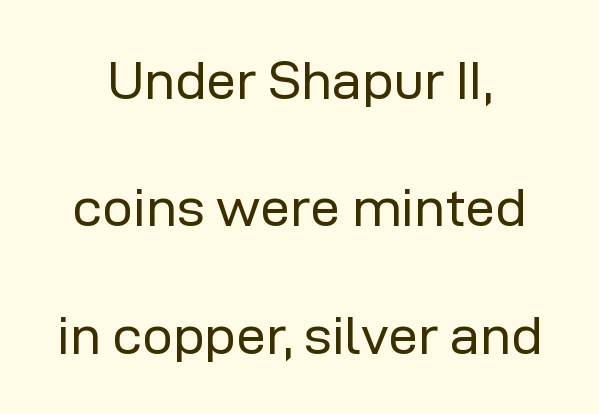
The image shows 54 px regular-weight sans-serif type, upright; set centered, loose line spacing (2.36x), normal letter spacing, not underlined; low stroke contrast and a medium x-height.
